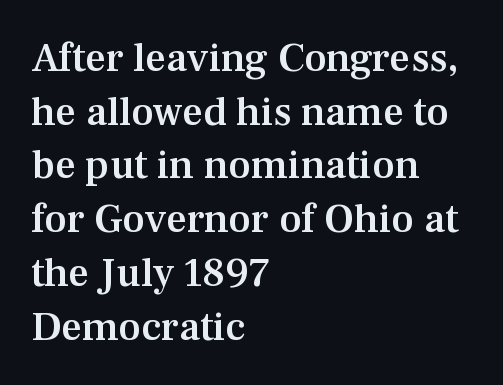
{"serif": "yes", "italic": "no", "bold": "semi", "weight": "semibold", "width": "normal", "stroke_contrast": "medium", "x_height": "medium", "monospaced": "no", "underline": "no", "align": "left", "line_spacing": "normal", "line_spacing_ratio": 1.31, "letter_spacing": "normal", "letter_spacing_em": 0.0, "glyph_px": 41}
